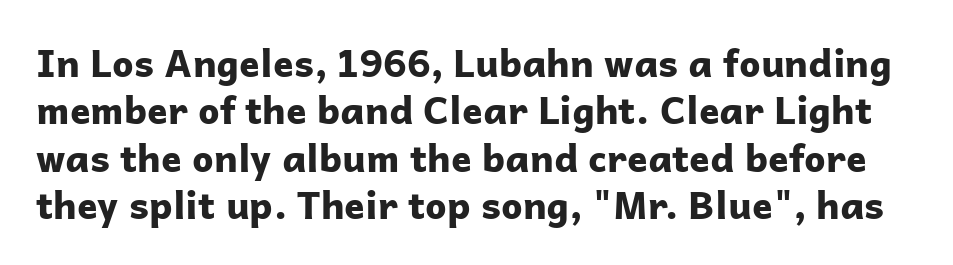
{"serif": "no", "italic": "no", "bold": "yes", "weight": "bold", "width": "normal", "stroke_contrast": "low", "x_height": "medium", "monospaced": "no", "underline": "no", "line_spacing": "normal", "line_spacing_ratio": 1.25, "letter_spacing": "normal", "letter_spacing_em": 0.0, "glyph_px": 38}
